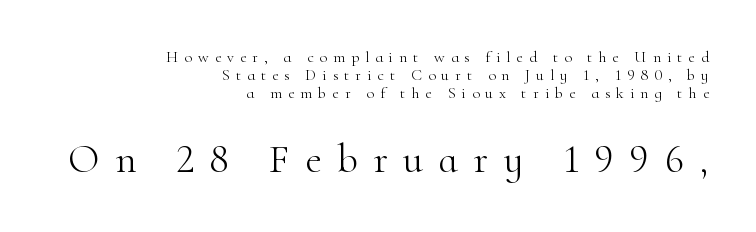
Is this a fixed-width face? No — the glyphs have proportional, varying widths. The face used here is rendered with a markedly widened letterfit. Rule under the text: the space is simply empty. This sample is right-justified, so line beginnings fall wherever the words allow. Posture: upright roman. Leading: reduced.
